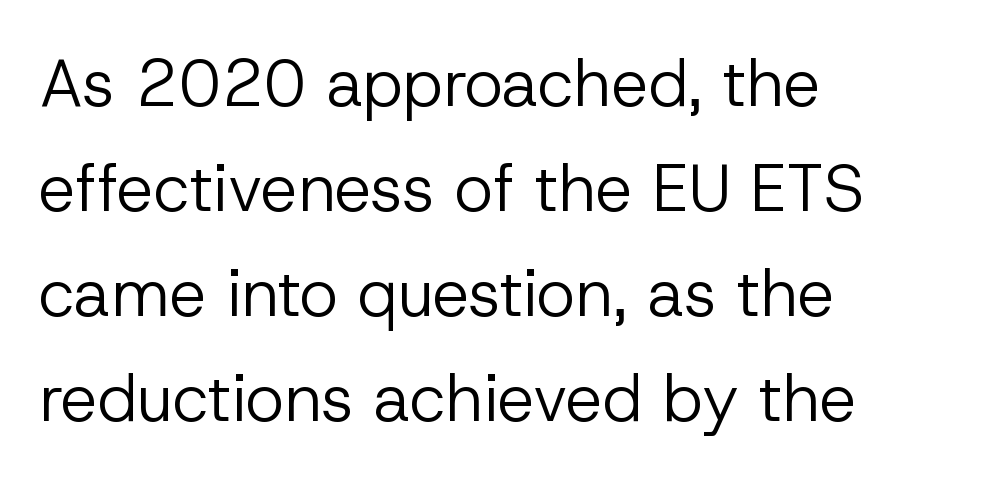
Q: Is the text bold? A: No.
Q: Is the text italic (slanted)? A: No, it is upright.
Q: Is the typeface a serif or a sans-serif typeface? A: Sans-serif.
Q: Is the text underlined? A: No.
Q: How is the paragraph aligned? A: Left-aligned.
Q: Is the spacing between letters normal or unusually wide? A: Normal.
Q: Is the spacing between lines tight, normal or loose? A: Normal.
Q: Width (condensed, normal, or wide)? A: Normal.
Q: Stroke contrast? A: Low.
Q: x-height? A: Medium.
Q: Monospaced? A: No.
